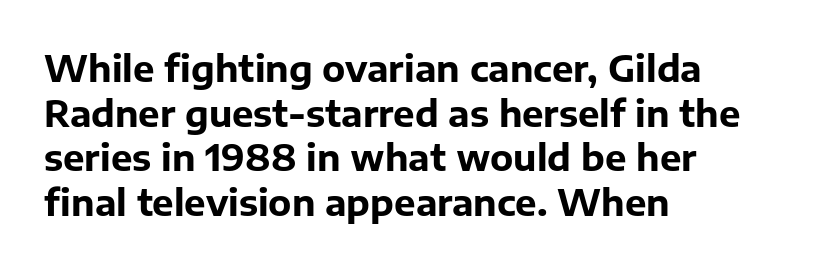
Q: Is the text bold? A: Yes.
Q: Is the text italic (slanted)? A: No, it is upright.
Q: Is the typeface a serif or a sans-serif typeface? A: Sans-serif.
Q: Is the text underlined? A: No.
Q: How is the paragraph aligned? A: Left-aligned.
Q: Is the spacing between letters normal or unusually wide? A: Normal.
Q: Width (condensed, normal, or wide)? A: Normal.
Q: Stroke contrast? A: Low.
Q: x-height? A: Medium.
Q: Monospaced? A: No.
